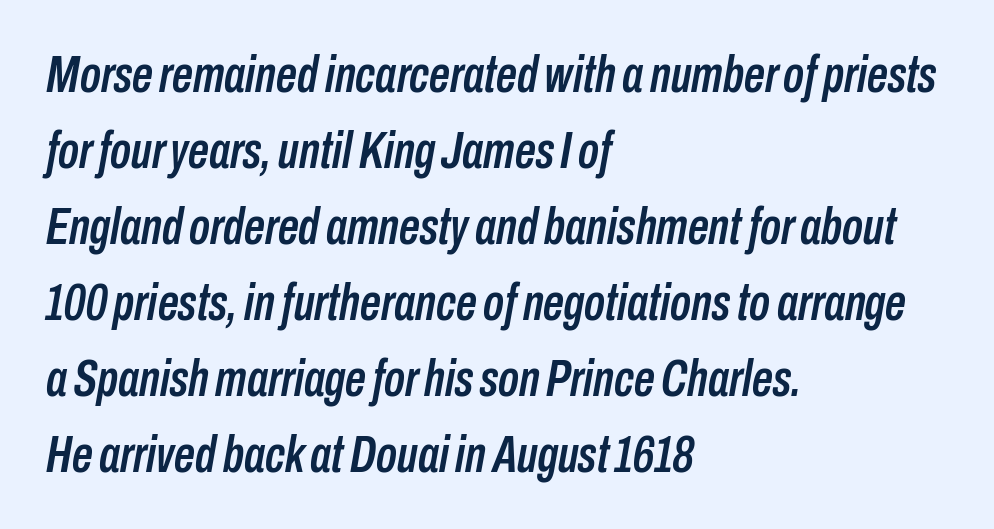
{"italic": "yes", "lean": "right", "slant_degrees": 10, "width": "condensed", "stroke_contrast": "low", "x_height": "medium", "monospaced": "no", "underline": "no", "align": "left", "line_spacing": "normal", "line_spacing_ratio": 1.46, "letter_spacing": "normal", "letter_spacing_em": 0.0, "glyph_px": 52}
